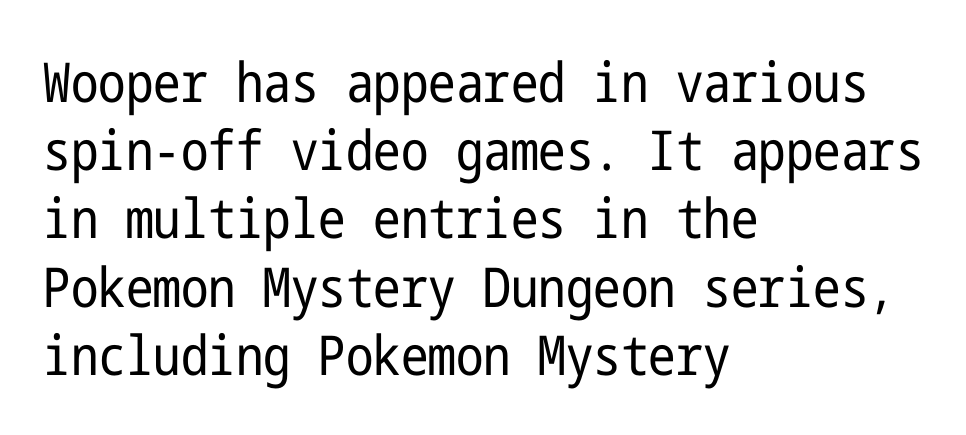
Stroke mass is kept to a normal reading level or below. The letters carry no serifs — their stems end cleanly without finishing strokes. Inter-character spacing is left at the font's built-in metrics. Which margin do the lines hug? The left one — the right edge is uneven. A bare baseline throughout the passage. Tall strokes in this sample are plumb rather than angled.
